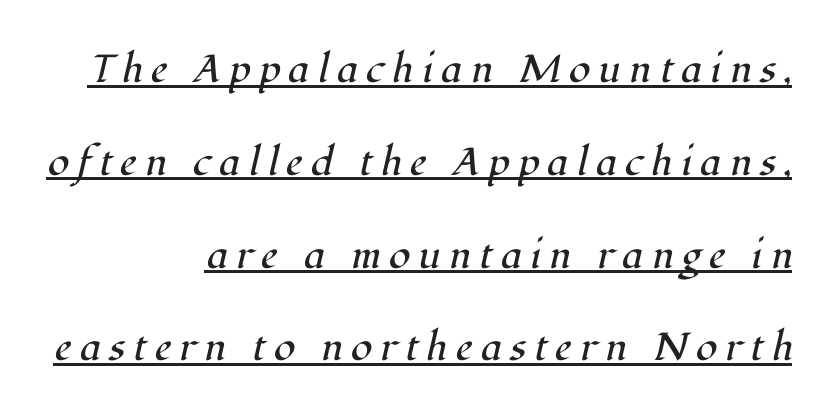
The image shows 39 px regular-weight serif type, italic (leaning right); set right-aligned, loose line spacing (2.38x), unusually wide letter spacing (+0.21 em), underlined; high stroke contrast and a medium x-height.
